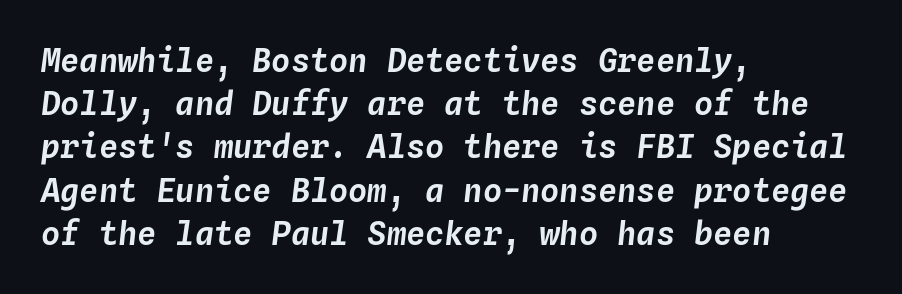
{"italic": "yes", "lean": "right", "slant_degrees": 4, "width": "normal", "stroke_contrast": "low", "x_height": "medium", "monospaced": "yes", "underline": "no", "align": "left", "line_spacing": "normal", "line_spacing_ratio": 1.35, "letter_spacing": "normal", "letter_spacing_em": 0.0, "glyph_px": 32}
